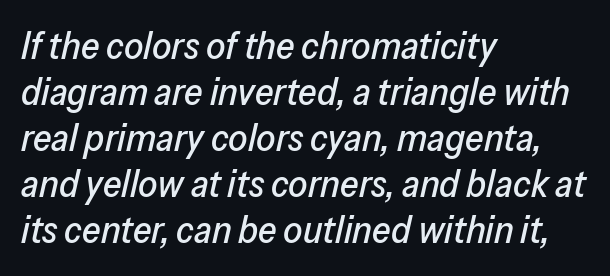
Q: Is the text italic (slanted)? A: Yes, it leans right by about 13 degrees.
Q: Is the text underlined? A: No.
Q: How is the paragraph aligned? A: Left-aligned.
Q: Is the spacing between letters normal or unusually wide? A: Normal.
Q: Width (condensed, normal, or wide)? A: Normal.
Q: Stroke contrast? A: Low.
Q: x-height? A: Medium.
Q: Monospaced? A: No.
